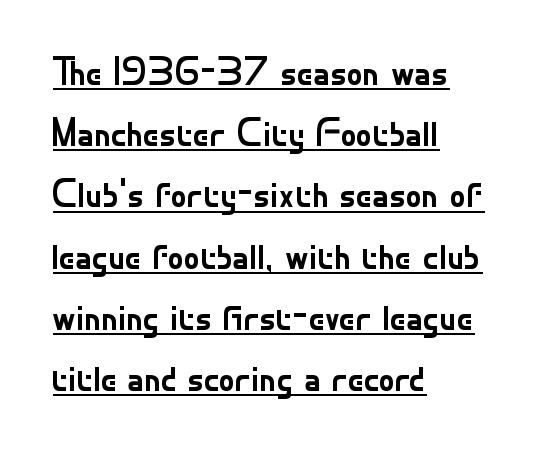
{"serif": "no", "italic": "no", "bold": "no", "weight": "regular", "width": "normal", "stroke_contrast": "low", "x_height": "small", "monospaced": "no", "underline": "yes", "align": "left", "line_spacing": "normal", "line_spacing_ratio": 1.53, "letter_spacing": "normal", "letter_spacing_em": 0.0, "glyph_px": 40}
